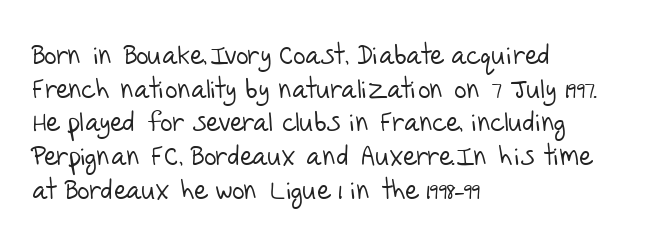
The image shows 27 px text type; set left-aligned, normal line spacing (1.25x), normal letter spacing, not underlined.
